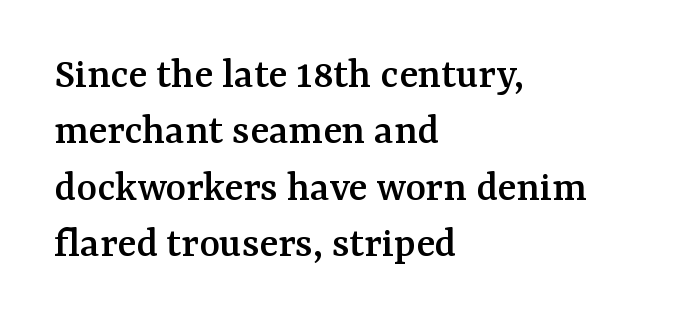
The image shows 44 px serif type, upright; set left-aligned, normal line spacing (1.28x), normal letter spacing, not underlined; medium stroke contrast and a medium x-height.
